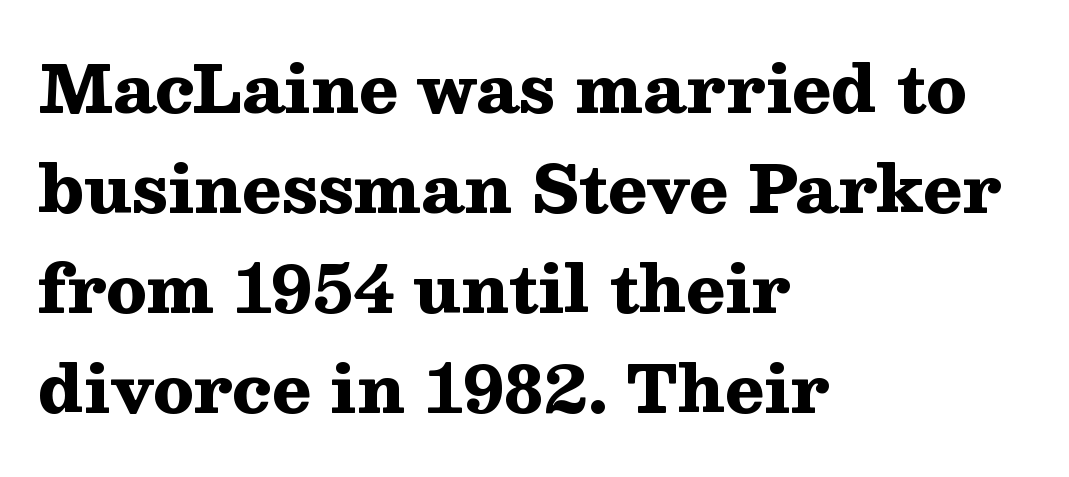
The image shows 65 px heavy, wide serif type, upright; set left-aligned, normal line spacing (1.54x), normal letter spacing, not underlined; medium stroke contrast and a medium x-height.
